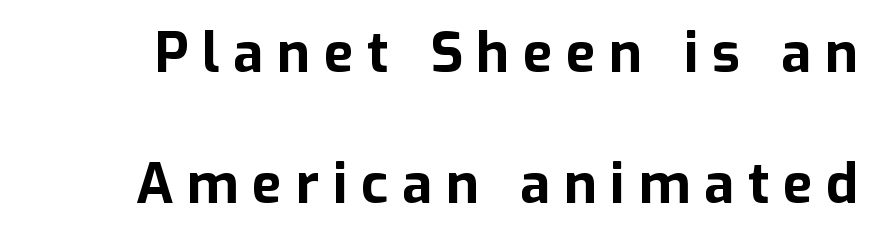
{"serif": "no", "italic": "no", "bold": "yes", "weight": "bold", "width": "normal", "stroke_contrast": "low", "x_height": "medium", "monospaced": "no", "underline": "no", "line_spacing": "loose", "line_spacing_ratio": 2.38, "letter_spacing": "wide", "letter_spacing_em": 0.25, "glyph_px": 55}
